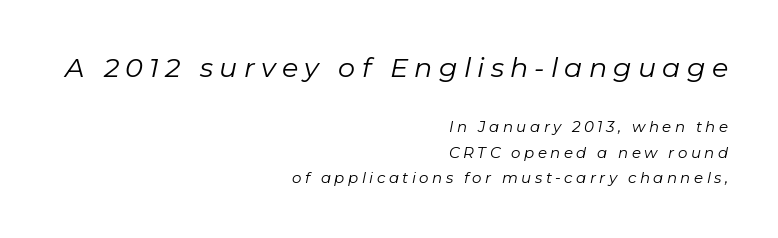
Q: Is the text bold? A: No.
Q: Is the text italic (slanted)? A: Yes, it leans right by about 11 degrees.
Q: Is the text underlined? A: No.
Q: How is the paragraph aligned? A: Right-aligned.
Q: Is the spacing between letters normal or unusually wide? A: Unusually wide.
Q: Is the spacing between lines tight, normal or loose? A: Normal.
Q: Which block of text is set in a larger size, the first (top) or the second (bottom)? A: The first (top) one.
